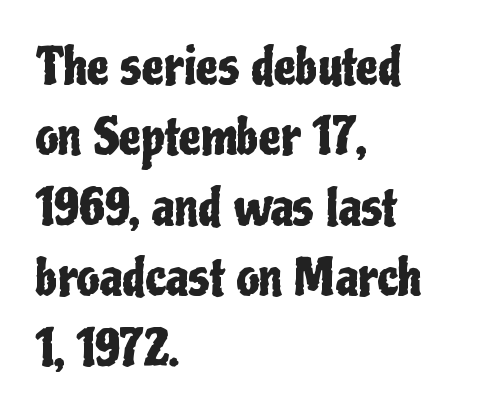
{"serif": "no", "italic": "no", "width": "condensed", "stroke_contrast": "low", "x_height": "medium", "monospaced": "no", "underline": "no", "align": "left", "line_spacing": "normal", "line_spacing_ratio": 1.41, "letter_spacing": "normal", "letter_spacing_em": 0.0, "glyph_px": 50}
